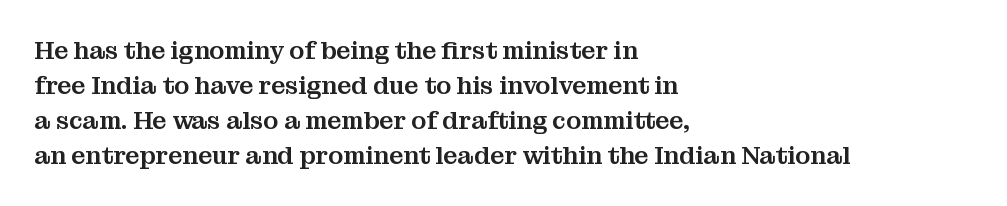
The rendering uses a moderate line-height, typical for paragraphs. A typesetter would call this zero additional tracking. Teacher's note: observe the even left margin — that is flush-left alignment. The string is rendered with underlining switched off. Posture: straight, roman, zero tilt.
